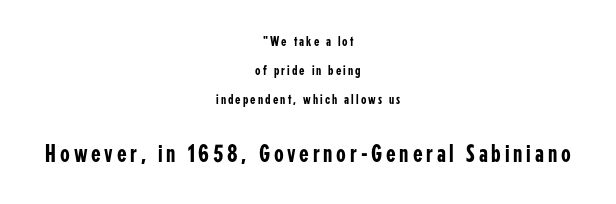
A centered setting, common on invitations and titles, is used for this passage. Type without underlining. The space between consecutive lines is lavish. The composition opens small and finishes big. Designer's note — italics off, roman on.
